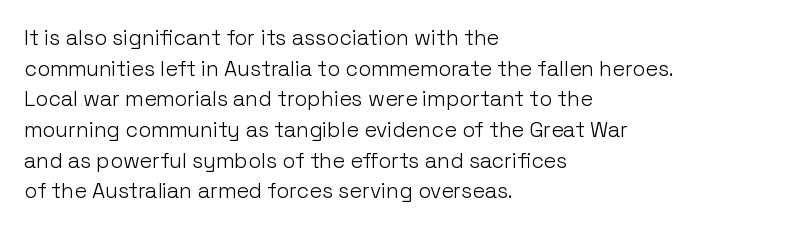
Q: Is the text bold? A: No.
Q: Is the text italic (slanted)? A: No, it is upright.
Q: Is the text underlined? A: No.
Q: How is the paragraph aligned? A: Left-aligned.
Q: Is the spacing between letters normal or unusually wide? A: Normal.
Q: Is the spacing between lines tight, normal or loose? A: Normal.
